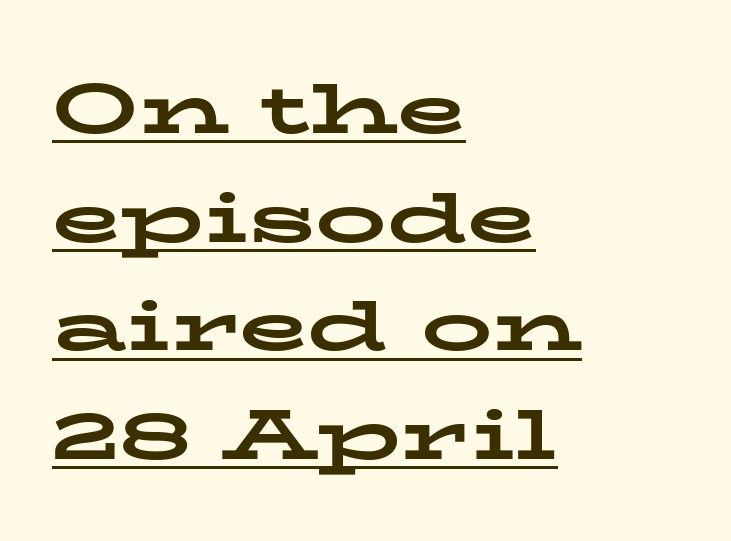
Q: Is the text bold? A: Yes.
Q: Is the text italic (slanted)? A: No, it is upright.
Q: Is the typeface a serif or a sans-serif typeface? A: Serif.
Q: Is the text underlined? A: Yes.
Q: How is the paragraph aligned? A: Left-aligned.
Q: Is the spacing between letters normal or unusually wide? A: Normal.
Q: Is the spacing between lines tight, normal or loose? A: Normal.
Q: Width (condensed, normal, or wide)? A: Wide.
Q: Stroke contrast? A: Low.
Q: x-height? A: Medium.
Q: Monospaced? A: No.
